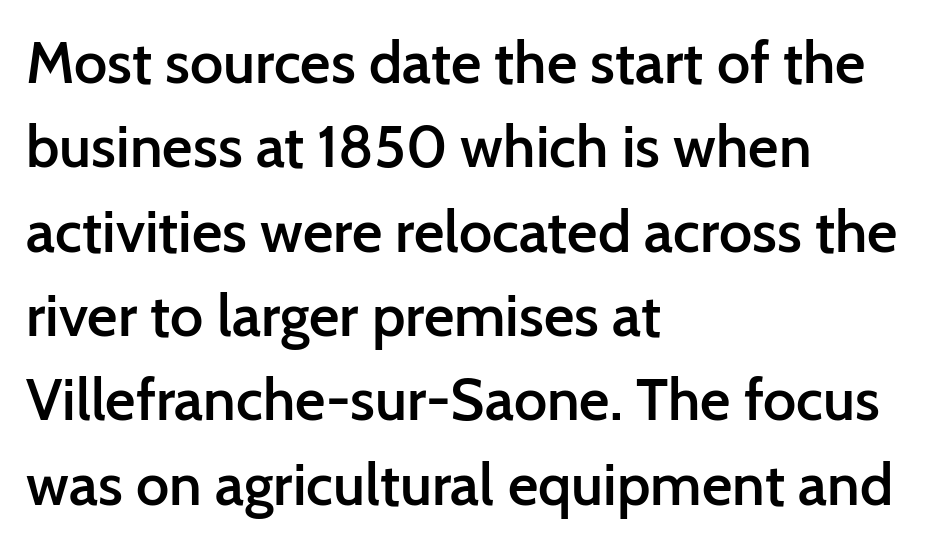
The type is set solid horizontally, with unmodified tracking. Posture: straight, roman, zero tilt. Its strokes are somewhat broadened, the hallmark of semibold type. This sample uses a sans-serif face. The rendering anchors every line to the left-hand side. The glyphs are unaccompanied by any horizontal stroke below them.
